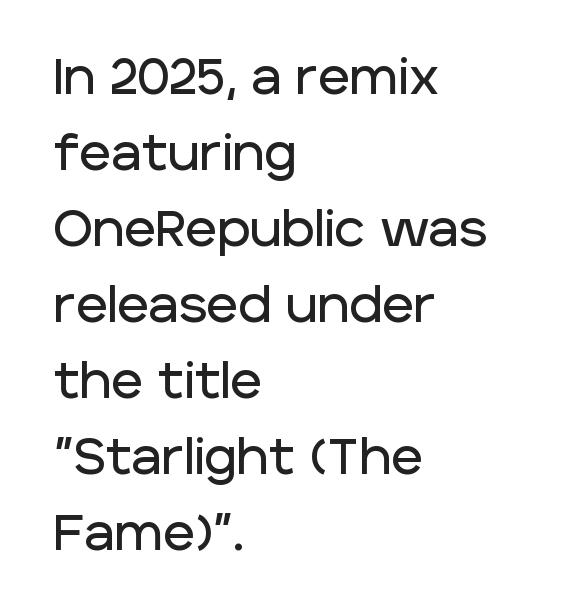
{"serif": "no", "italic": "no", "width": "normal", "stroke_contrast": "low", "x_height": "large", "monospaced": "no", "underline": "no", "align": "left", "line_spacing": "normal", "line_spacing_ratio": 1.55, "letter_spacing": "normal", "letter_spacing_em": 0.0, "glyph_px": 49}
